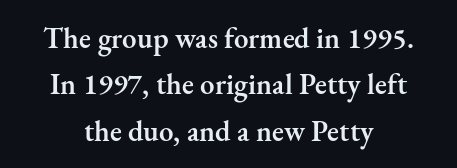
This sample uses an upright cut, with every glyph sitting square on the baseline. Looks like regular typesetting: each glyph gets only the width it needs. Does the weight exceed regular? Yes, but only to semibold. Only glyphs here, with clear space below each row.
